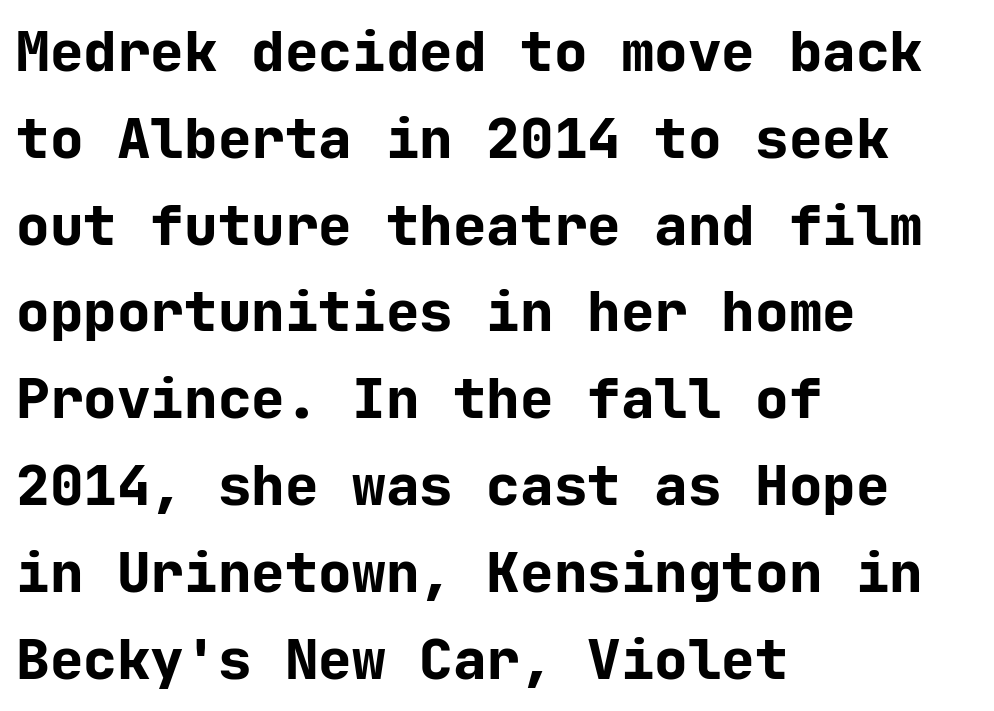
What's the leading like? Ordinary, nothing unusual. Alignment: flush left. This rendering leaves character spacing at its baseline value. Characters remain perfectly vertical along every line. Has an underline been added? It has not.
